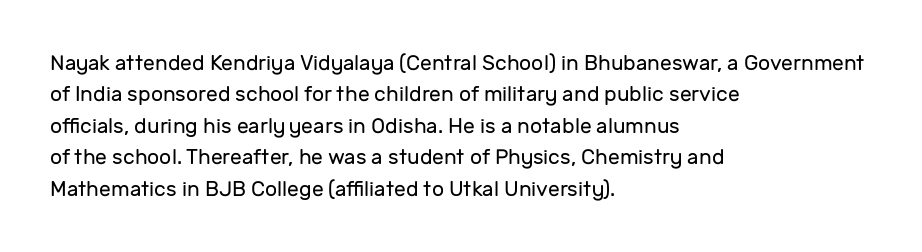
Q: Is the text bold? A: No.
Q: Is the text italic (slanted)? A: No, it is upright.
Q: Is the text underlined? A: No.
Q: How is the paragraph aligned? A: Left-aligned.
Q: Is the spacing between letters normal or unusually wide? A: Normal.
Q: Is the spacing between lines tight, normal or loose? A: Normal.
